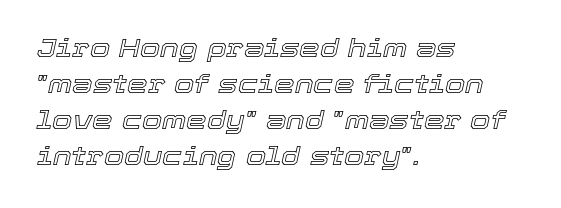
{"italic": "yes", "lean": "right", "slant_degrees": 12, "underline": "no", "align": "left", "line_spacing": "normal", "line_spacing_ratio": 1.38, "letter_spacing": "normal", "letter_spacing_em": 0.0, "glyph_px": 26}
